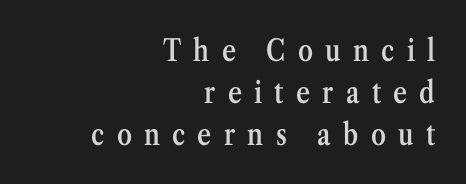
{"serif": "yes", "italic": "no", "bold": "semi", "weight": "semibold", "width": "condensed", "stroke_contrast": "medium", "x_height": "medium", "monospaced": "no", "underline": "no", "align": "right", "line_spacing": "normal", "line_spacing_ratio": 1.4, "letter_spacing": "wide", "letter_spacing_em": 0.41, "glyph_px": 30}
